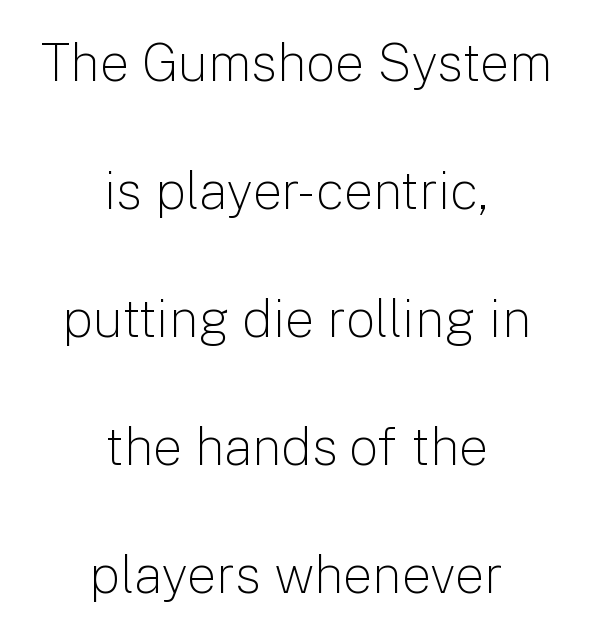
Tracking here is standard; glyphs follow each other at the usual distance. In terms of letterform style, serifs are entirely absent. These lines stack symmetrically, like a column narrowing and widening about its center. Clear beneath every line of the passage. The typography opts for an upright posture over an oblique one. The rendering uses natural spacing where letterforms have individual widths.
